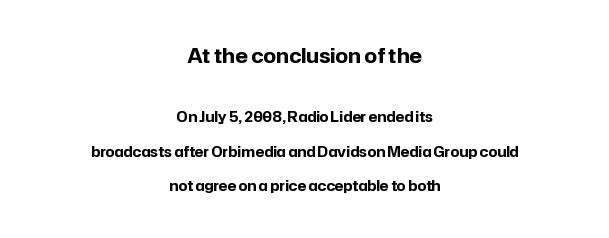
Q: Is the text bold? A: Yes.
Q: Is the text italic (slanted)? A: No, it is upright.
Q: Is the text underlined? A: No.
Q: How is the paragraph aligned? A: Centered.
Q: Is the spacing between letters normal or unusually wide? A: Normal.
Q: Is the spacing between lines tight, normal or loose? A: Loose.
Q: Which block of text is set in a larger size, the first (top) or the second (bottom)? A: The first (top) one.
